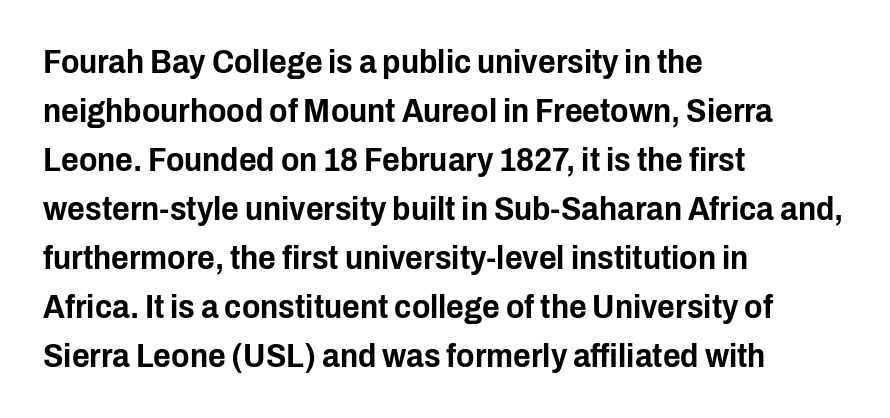
Q: Is the text italic (slanted)? A: No, it is upright.
Q: Is the typeface a serif or a sans-serif typeface? A: Sans-serif.
Q: Is the text underlined? A: No.
Q: How is the paragraph aligned? A: Left-aligned.
Q: Is the spacing between letters normal or unusually wide? A: Normal.
Q: Is the spacing between lines tight, normal or loose? A: Normal.
Q: Width (condensed, normal, or wide)? A: Condensed.
Q: Stroke contrast? A: Low.
Q: x-height? A: Medium.
Q: Monospaced? A: No.
